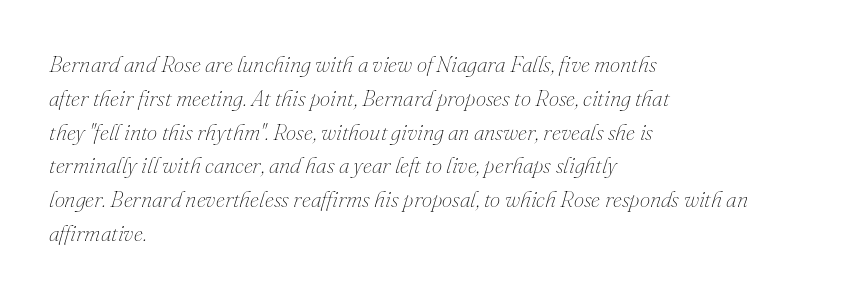
Weight: in the light-to-regular range. Plain, unruled lines of type. Casual observation: everything's shoved over to the left. Does the lettering tilt? It does — this is italic.
